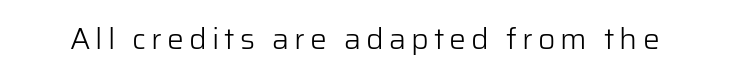
{"serif": "no", "italic": "no", "bold": "no", "weight": "light", "width": "normal", "stroke_contrast": "low", "x_height": "medium", "monospaced": "no", "underline": "no", "glyph_px": 30}
